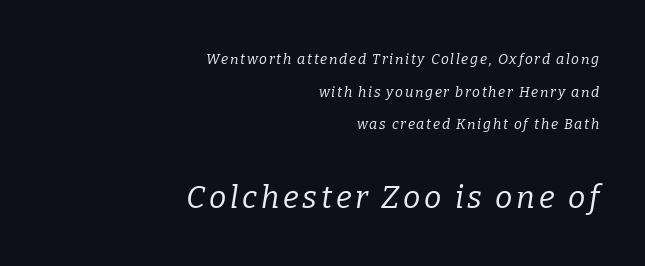
{"serif": "yes", "italic": "yes", "lean": "right", "slant_degrees": 9, "bold": "no", "weight": "regular", "width": "normal", "stroke_contrast": "low", "x_height": "medium", "monospaced": "no", "underline": "no", "align": "right", "line_spacing": "loose", "line_spacing_ratio": 2.33, "larger_block": "second", "size_ratio": 2.21, "glyph_px": 31}
